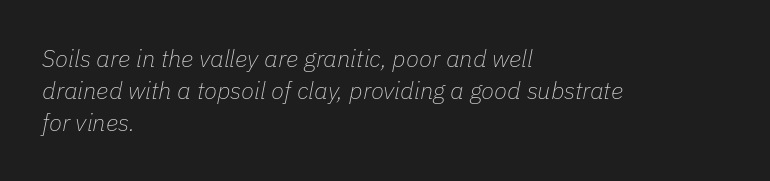
Q: Is the text bold? A: No.
Q: Is the text italic (slanted)? A: Yes, it leans right by about 11 degrees.
Q: Is the text underlined? A: No.
Q: How is the paragraph aligned? A: Left-aligned.
Q: Is the spacing between letters normal or unusually wide? A: Normal.
Q: Is the spacing between lines tight, normal or loose? A: Normal.
